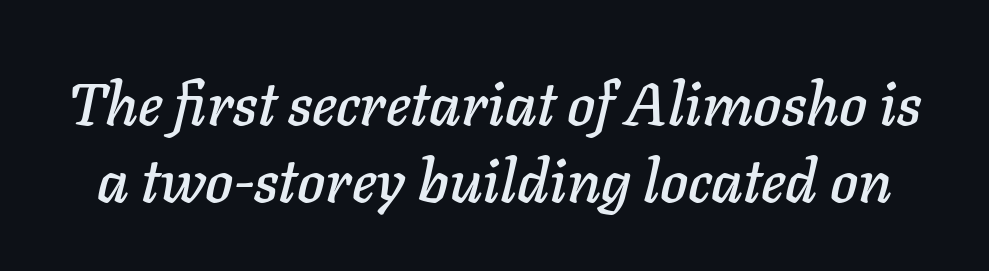
{"italic": "yes", "lean": "right", "slant_degrees": 11, "width": "normal", "stroke_contrast": "low", "x_height": "medium", "monospaced": "no", "underline": "no", "line_spacing": "normal", "line_spacing_ratio": 1.28, "letter_spacing": "normal", "letter_spacing_em": 0.0, "glyph_px": 60}
